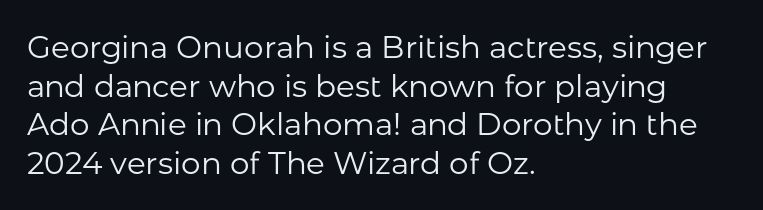
The image shows 31 px regular-weight sans-serif type, upright; set left-aligned, normal line spacing (1.25x), normal letter spacing, not underlined; low stroke contrast and a medium x-height.
